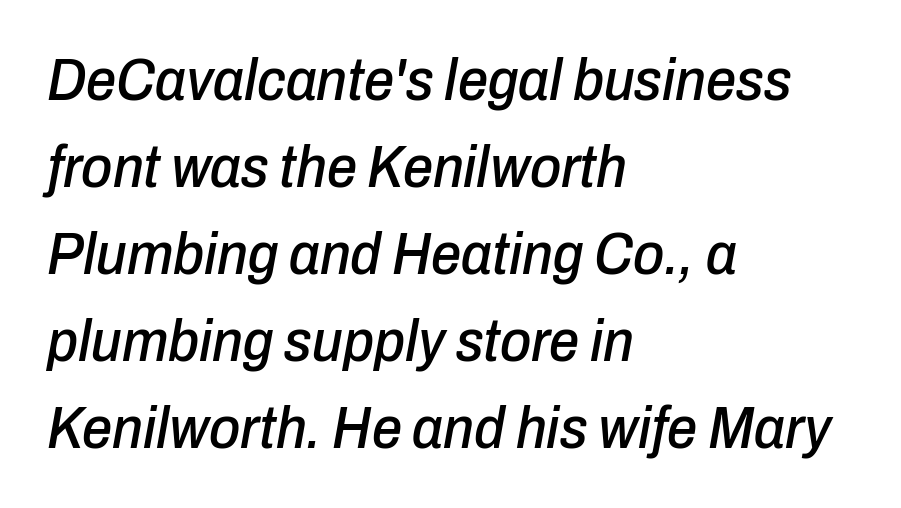
{"italic": "yes", "lean": "right", "slant_degrees": 10, "width": "condensed", "stroke_contrast": "low", "x_height": "medium", "monospaced": "no", "underline": "no", "align": "left", "line_spacing": "normal", "line_spacing_ratio": 1.45, "letter_spacing": "normal", "letter_spacing_em": 0.0, "glyph_px": 60}
